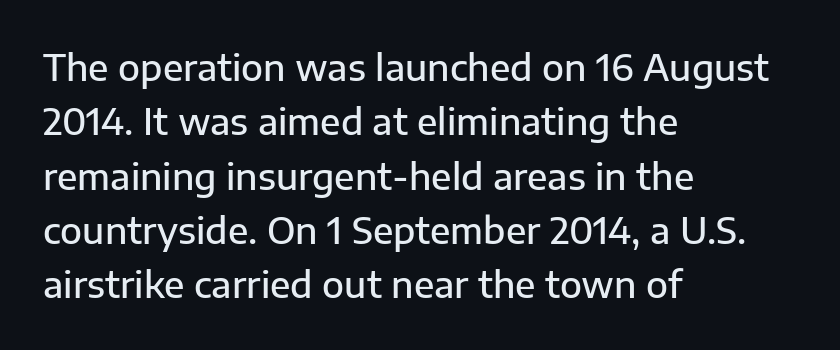
The image shows 36 px semibold sans-serif type, upright; set left-aligned, normal line spacing (1.51x), normal letter spacing, not underlined; low stroke contrast and a medium x-height.
